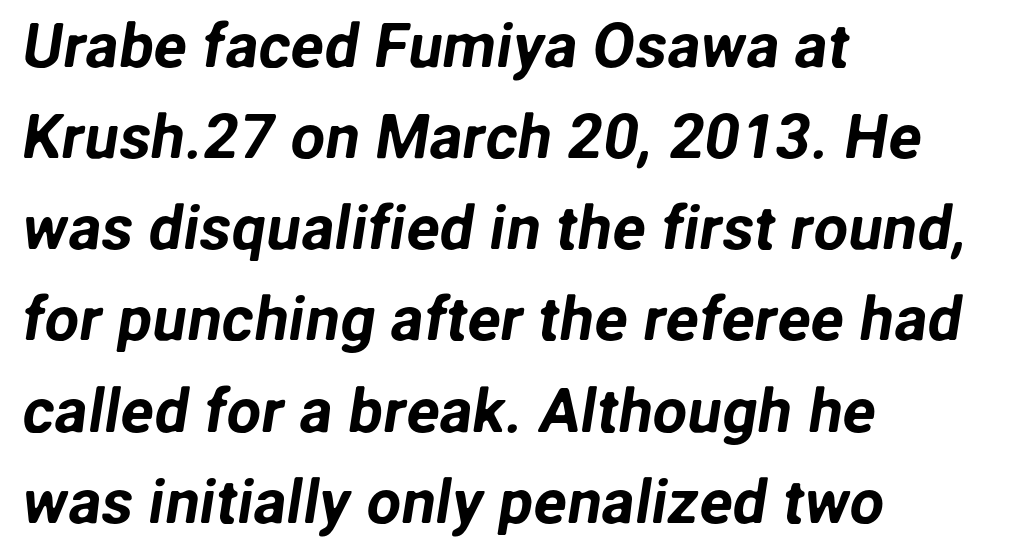
The image shows 62 px sans-serif type; set left-aligned, normal line spacing (1.47x), normal letter spacing, not underlined; low stroke contrast and a medium x-height.
